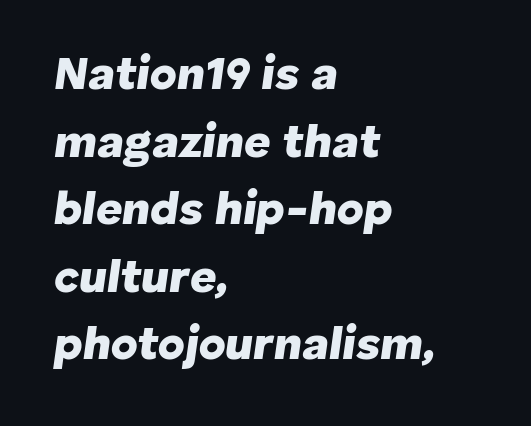
Q: Is the text bold? A: Yes.
Q: Is the text italic (slanted)? A: Yes, it leans right by about 8 degrees.
Q: Is the text underlined? A: No.
Q: How is the paragraph aligned? A: Left-aligned.
Q: Is the spacing between letters normal or unusually wide? A: Normal.
Q: Is the spacing between lines tight, normal or loose? A: Normal.
Q: Width (condensed, normal, or wide)? A: Normal.
Q: Stroke contrast? A: Low.
Q: x-height? A: Medium.
Q: Monospaced? A: No.
